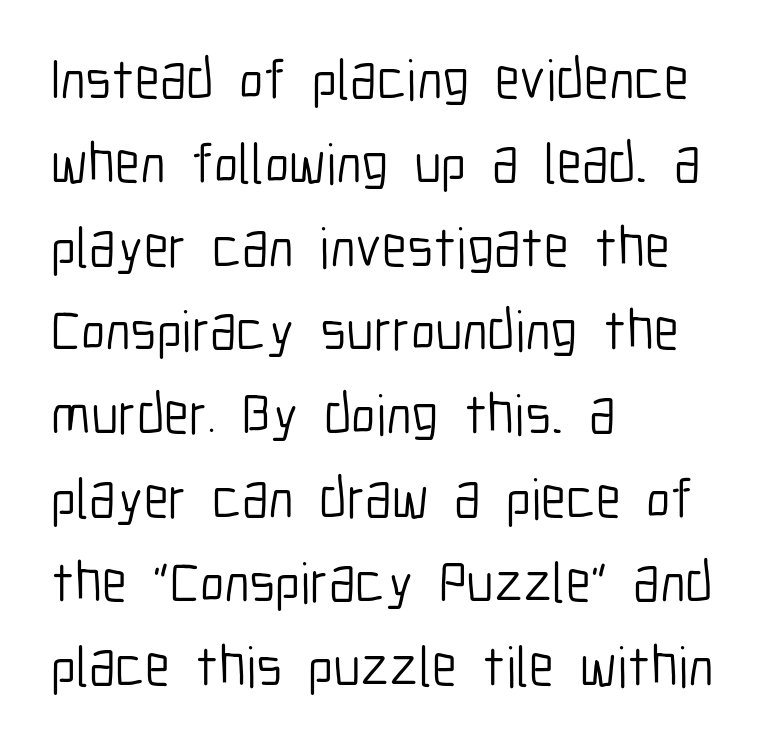
{"serif": "no", "italic": "no", "bold": "no", "weight": "light", "width": "condensed", "stroke_contrast": "low", "x_height": "medium", "monospaced": "no", "underline": "no", "align": "left", "line_spacing": "normal", "line_spacing_ratio": 1.47, "letter_spacing": "normal", "letter_spacing_em": 0.0, "glyph_px": 57}
